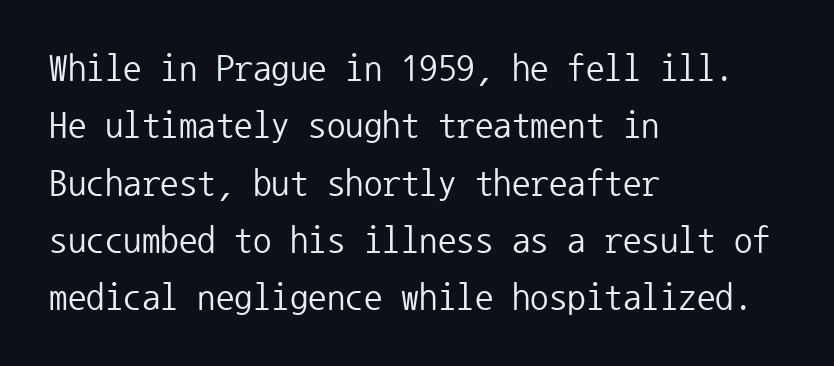
{"serif": "no", "italic": "no", "bold": "no", "weight": "regular", "width": "normal", "stroke_contrast": "low", "x_height": "medium", "monospaced": "yes", "underline": "no", "align": "left", "line_spacing": "normal", "line_spacing_ratio": 1.55, "letter_spacing": "normal", "letter_spacing_em": 0.0, "glyph_px": 37}
